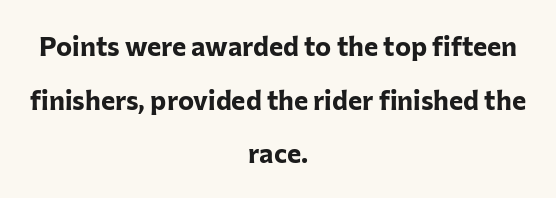
The image shows 27 px bold type, upright; set centered, loose line spacing (1.99x), normal letter spacing, not underlined.
